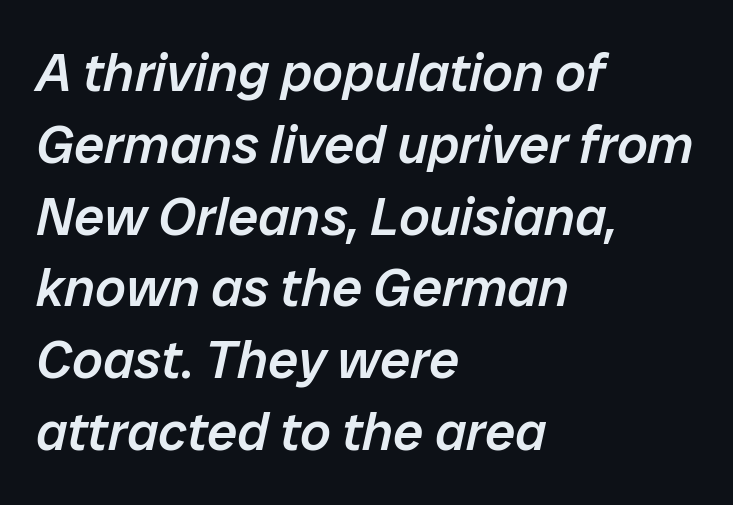
The image shows 54 px semibold type, italic (leaning right); set left-aligned, normal line spacing (1.33x), normal letter spacing, not underlined; low stroke contrast and a medium x-height.
